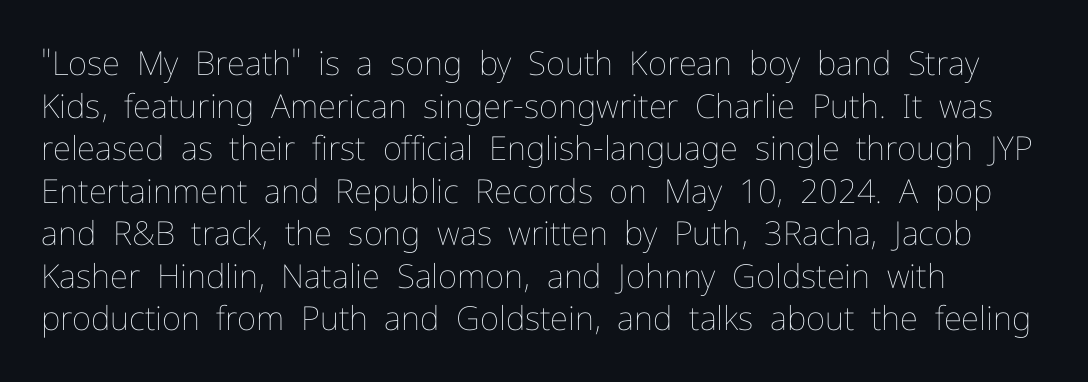
Q: Is the text bold? A: No.
Q: Is the text italic (slanted)? A: No, it is upright.
Q: Is the text underlined? A: No.
Q: How is the paragraph aligned? A: Left-aligned.
Q: Is the spacing between letters normal or unusually wide? A: Normal.
Q: Is the spacing between lines tight, normal or loose? A: Normal.
Q: Width (condensed, normal, or wide)? A: Normal.
Q: Stroke contrast? A: Low.
Q: x-height? A: Medium.
Q: Monospaced? A: No.
